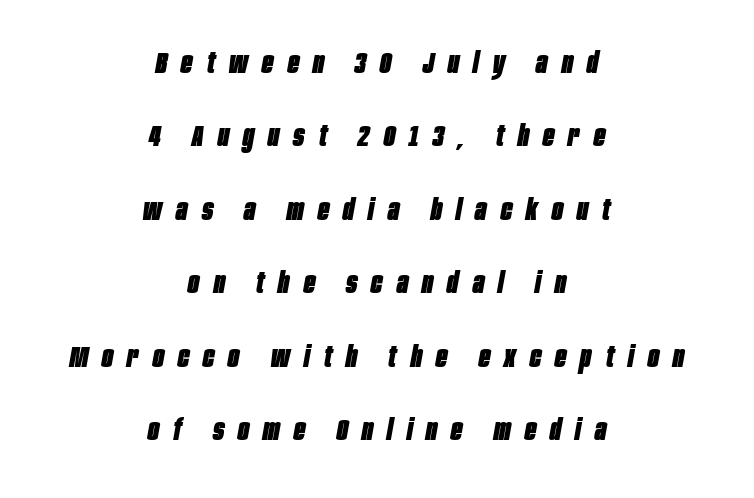
{"italic": "yes", "lean": "right", "slant_degrees": 10, "bold": "yes", "weight": "heavy", "width": "condensed", "stroke_contrast": "low", "x_height": "large", "monospaced": "no", "underline": "no", "align": "center", "line_spacing": "loose", "line_spacing_ratio": 2.45, "letter_spacing": "wide", "letter_spacing_em": 0.47, "glyph_px": 30}
